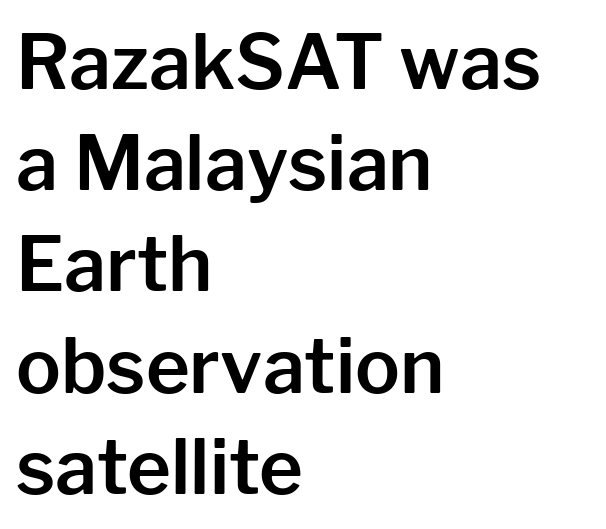
The image shows 75 px sans-serif type, upright; set left-aligned, normal line spacing (1.35x), normal letter spacing, not underlined; low stroke contrast and a medium x-height.
